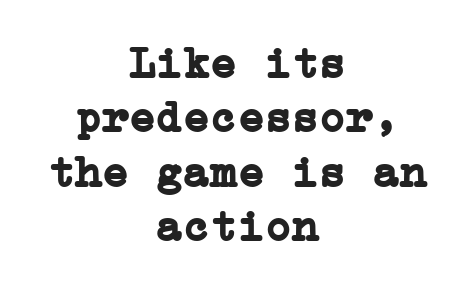
The image shows 45 px semibold serif type, upright; set centered, line spacing 1.21x, normal letter spacing, not underlined; low stroke contrast and a medium x-height.
